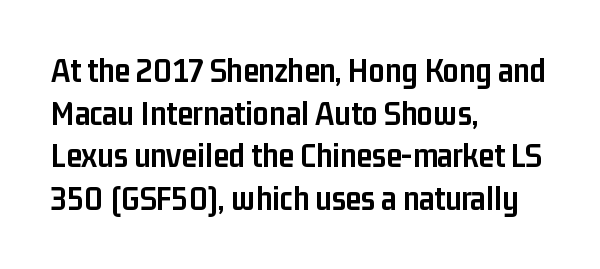
Look at the bottom of the vertical strokes: they stop flat, with no serifs. The space beneath each line is pristine and unruled. The face used here is proportionally spaced, like ordinary book or web type. Does the lettering tilt? It doesn't — this is upright. The tracking reads as untouched default to a designer's eye. The passage shown is emphatically bold.
